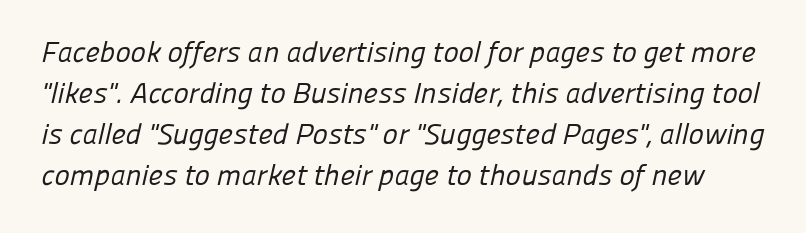
The zone under the glyphs is completely vacant. The passage shown is typeset with a sans-serif family. Stroke mass is kept to a normal reading level or below. No extra tracking has been applied to these lines.
